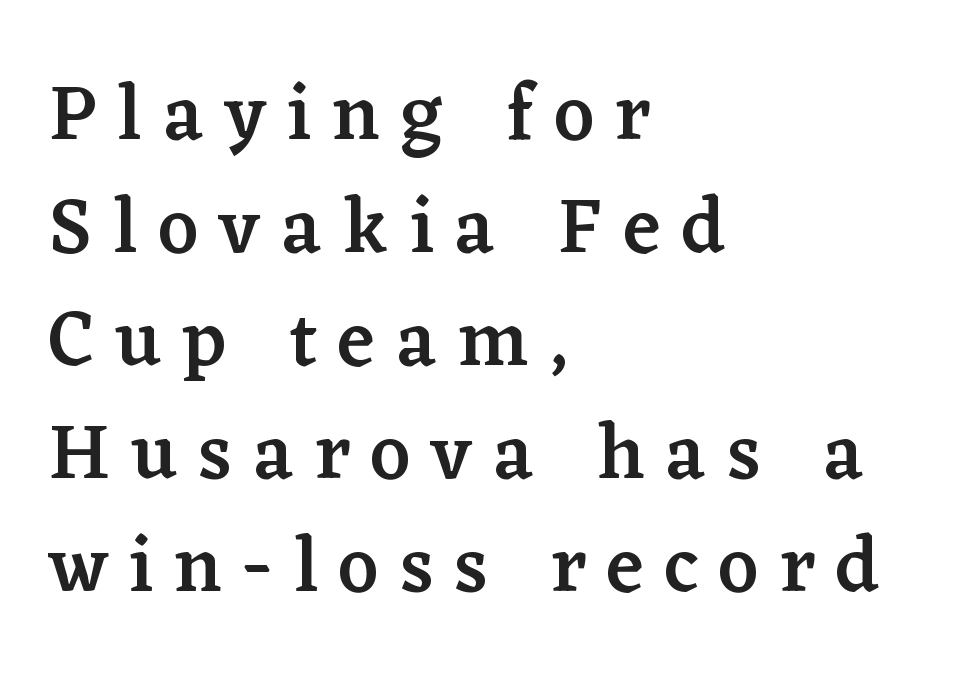
The image shows 78 px semibold serif type, upright; set left-aligned, normal line spacing (1.45x), unusually wide letter spacing (+0.27 em), not underlined; low stroke contrast and a medium x-height.
